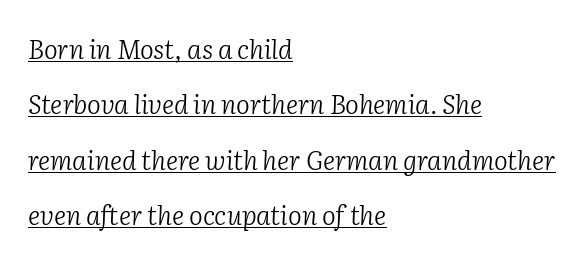
Q: Is the text bold? A: No.
Q: Is the text italic (slanted)? A: Yes, it leans right by about 2 degrees.
Q: Is the text underlined? A: Yes.
Q: How is the paragraph aligned? A: Left-aligned.
Q: Is the spacing between letters normal or unusually wide? A: Normal.
Q: Is the spacing between lines tight, normal or loose? A: Loose.
